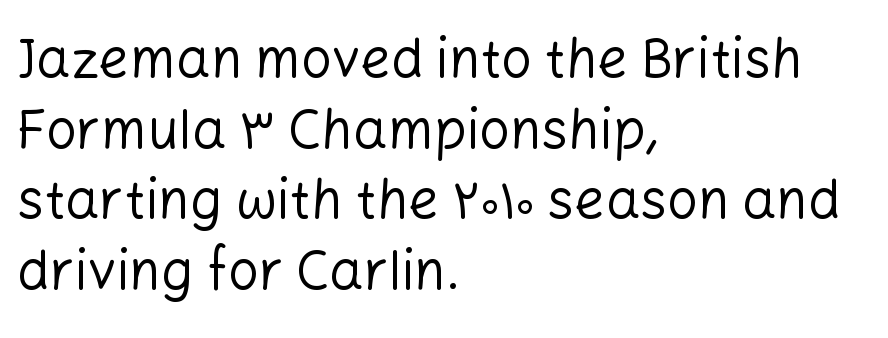
The image shows 54 px regular-weight sans-serif type, upright; set left-aligned, normal line spacing (1.31x), normal letter spacing, not underlined; low stroke contrast and a medium x-height.
